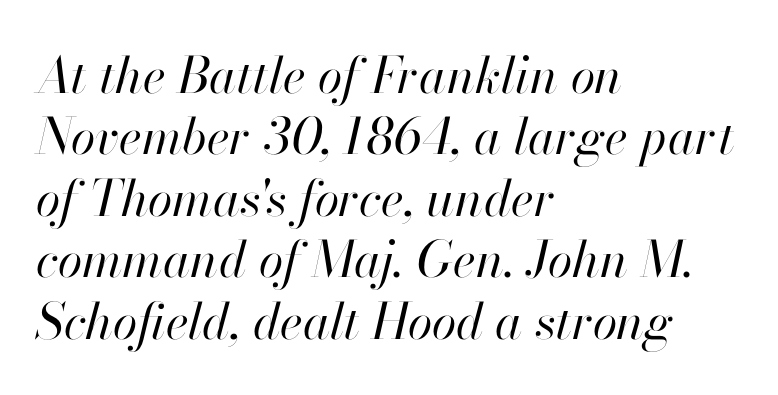
Q: Is the text bold? A: No.
Q: Is the text italic (slanted)? A: Yes, it leans right by about 13 degrees.
Q: Is the text underlined? A: No.
Q: How is the paragraph aligned? A: Left-aligned.
Q: Is the spacing between letters normal or unusually wide? A: Normal.
Q: Width (condensed, normal, or wide)? A: Normal.
Q: Stroke contrast? A: High.
Q: x-height? A: Small.
Q: Monospaced? A: No.
